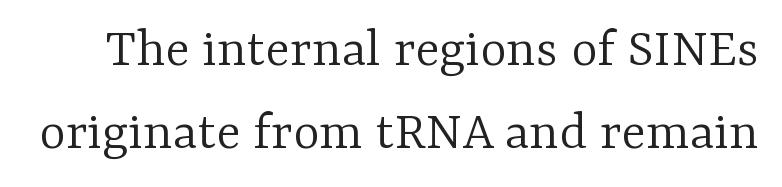
Q: Is the text bold? A: No.
Q: Is the text italic (slanted)? A: No, it is upright.
Q: Is the typeface a serif or a sans-serif typeface? A: Serif.
Q: Is the text underlined? A: No.
Q: Is the spacing between letters normal or unusually wide? A: Normal.
Q: Is the spacing between lines tight, normal or loose? A: Normal.
Q: Width (condensed, normal, or wide)? A: Normal.
Q: Stroke contrast? A: Low.
Q: x-height? A: Medium.
Q: Monospaced? A: No.
